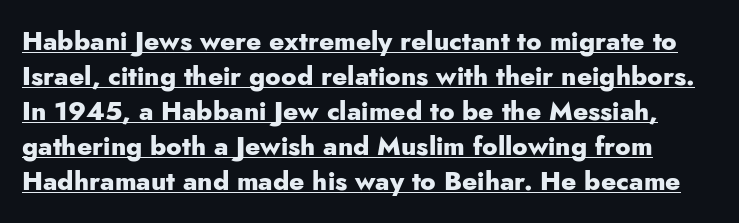
The image shows 26 px bold type, upright; set normal line spacing (1.35x), normal letter spacing, underlined.
